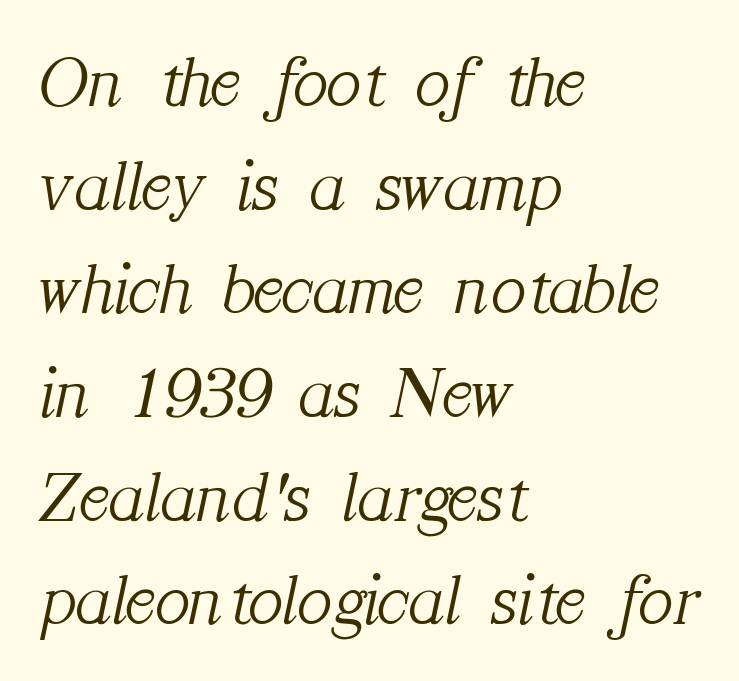
The image shows 73 px light serif type, italic (leaning right); set left-aligned, normal line spacing (1.42x), normal letter spacing, not underlined; medium stroke contrast and a medium x-height.
